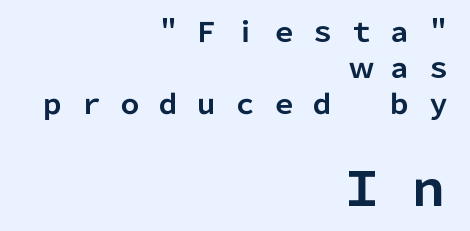
This rendering uses right alignment, leaving the left contour irregular. Typographically, this falls in the sans-serif category. One glance says typical: line gaps are just what's usual. Is this a fixed-width face? No — the glyphs have proportional, varying widths. Spacing between characters has been opened up far beyond the box default. The words here are not underlined.
